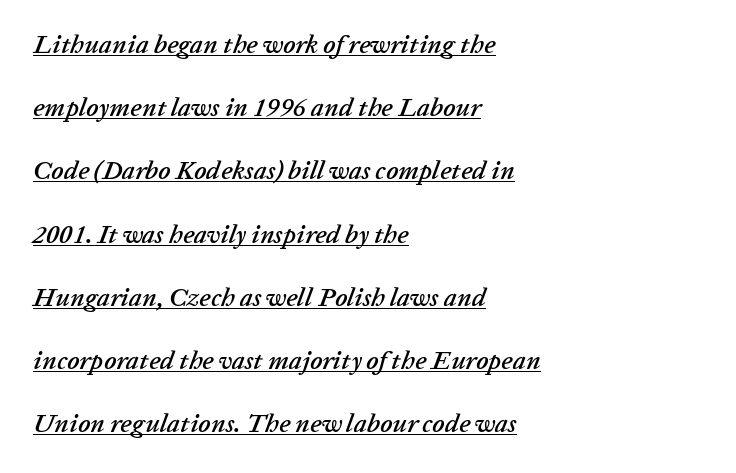
{"italic": "yes", "lean": "right", "slant_degrees": 20, "underline": "yes", "align": "left", "line_spacing": "loose", "line_spacing_ratio": 2.43, "letter_spacing": "normal", "letter_spacing_em": 0.0, "glyph_px": 26}
